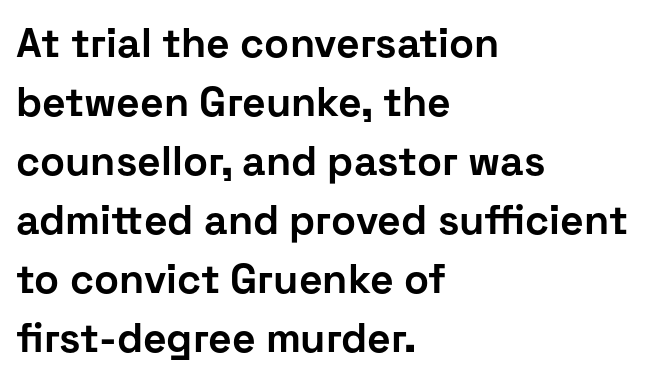
Q: Is the text bold? A: Yes.
Q: Is the text italic (slanted)? A: No, it is upright.
Q: Is the typeface a serif or a sans-serif typeface? A: Sans-serif.
Q: Is the text underlined? A: No.
Q: How is the paragraph aligned? A: Left-aligned.
Q: Is the spacing between letters normal or unusually wide? A: Normal.
Q: Is the spacing between lines tight, normal or loose? A: Normal.
Q: Width (condensed, normal, or wide)? A: Normal.
Q: Stroke contrast? A: Low.
Q: x-height? A: Medium.
Q: Monospaced? A: No.
